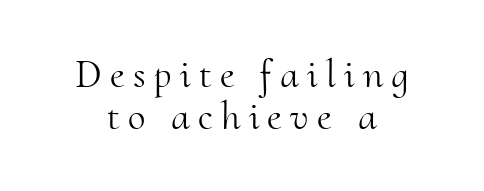
Q: Is the text bold? A: No.
Q: Is the text italic (slanted)? A: No, it is upright.
Q: Is the typeface a serif or a sans-serif typeface? A: Serif.
Q: Is the text underlined? A: No.
Q: How is the paragraph aligned? A: Centered.
Q: Is the spacing between letters normal or unusually wide? A: Unusually wide.
Q: Is the spacing between lines tight, normal or loose? A: Tight.
Q: Width (condensed, normal, or wide)? A: Normal.
Q: Stroke contrast? A: Medium.
Q: x-height? A: Small.
Q: Monospaced? A: No.
